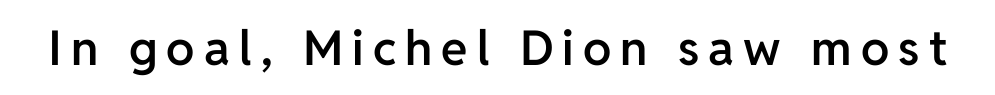
Q: Is the text bold? A: Semi-bold.
Q: Is the text italic (slanted)? A: No, it is upright.
Q: Is the typeface a serif or a sans-serif typeface? A: Sans-serif.
Q: Is the text underlined? A: No.
Q: Width (condensed, normal, or wide)? A: Normal.
Q: Stroke contrast? A: Low.
Q: x-height? A: Medium.
Q: Monospaced? A: No.
